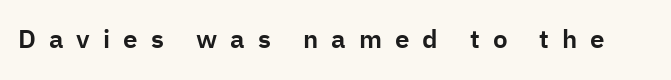
{"italic": "no", "underline": "no", "letter_spacing": "wide", "letter_spacing_em": 0.5, "glyph_px": 26}
